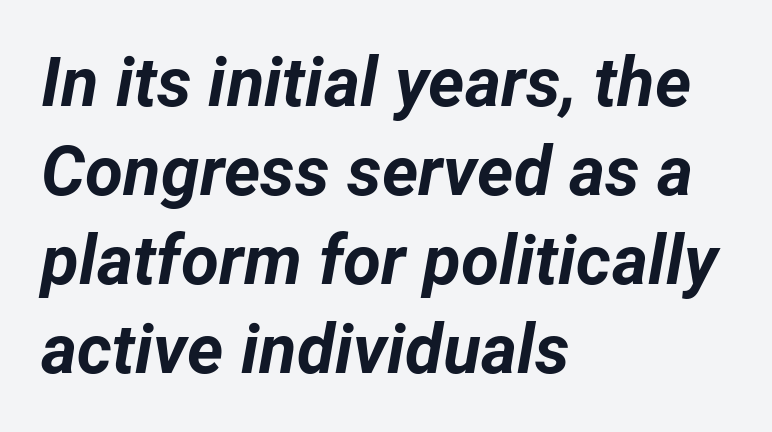
The image shows 69 px bold type, italic (leaning right); set left-aligned, normal line spacing (1.29x), normal letter spacing, not underlined; low stroke contrast and a medium x-height.
